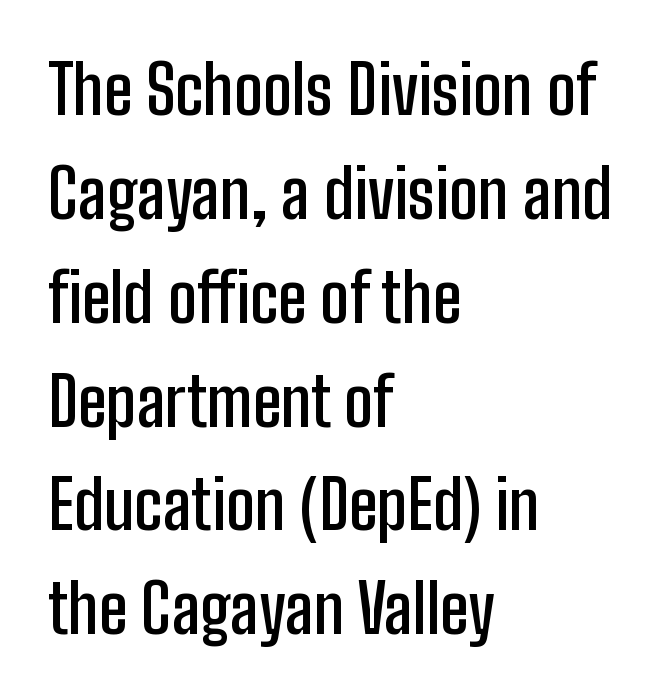
{"serif": "no", "italic": "no", "bold": "semi", "weight": "semibold", "width": "condensed", "stroke_contrast": "low", "x_height": "medium", "monospaced": "no", "underline": "no", "align": "left", "line_spacing": "normal", "line_spacing_ratio": 1.55, "letter_spacing": "normal", "letter_spacing_em": 0.0, "glyph_px": 67}
